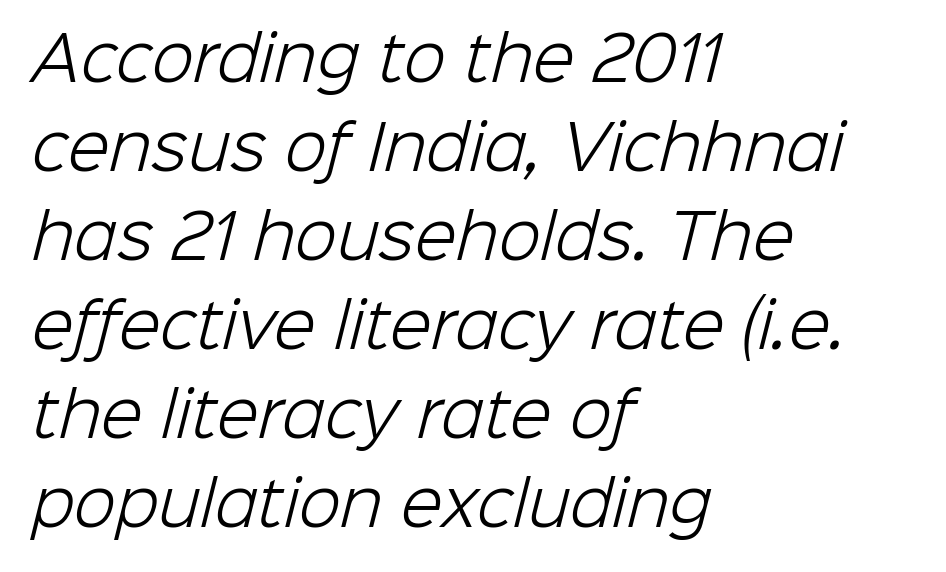
The image shows 61 px light sans-serif type; set left-aligned, normal line spacing (1.46x), normal letter spacing, not underlined; low stroke contrast and a medium x-height.
